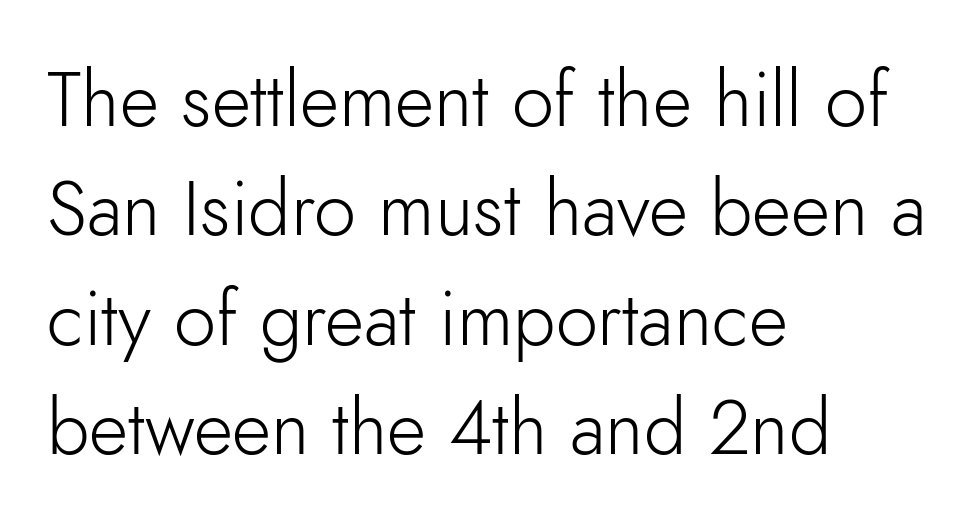
Q: Is the text bold? A: No.
Q: Is the text italic (slanted)? A: No, it is upright.
Q: Is the typeface a serif or a sans-serif typeface? A: Sans-serif.
Q: Is the text underlined? A: No.
Q: How is the paragraph aligned? A: Left-aligned.
Q: Is the spacing between letters normal or unusually wide? A: Normal.
Q: Is the spacing between lines tight, normal or loose? A: Normal.
Q: Width (condensed, normal, or wide)? A: Normal.
Q: Stroke contrast? A: Low.
Q: x-height? A: Small.
Q: Monospaced? A: No.
